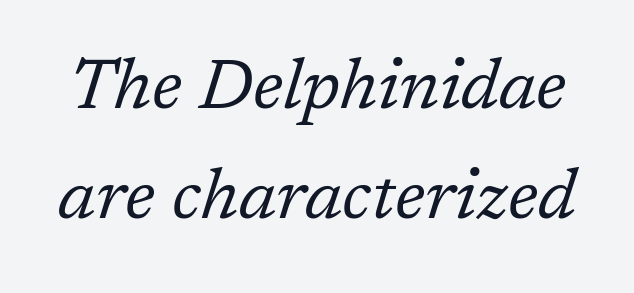
{"serif": "yes", "italic": "yes", "lean": "right", "slant_degrees": 17, "bold": "no", "weight": "regular", "width": "normal", "stroke_contrast": "low", "x_height": "medium", "monospaced": "no", "underline": "no", "line_spacing": "normal", "line_spacing_ratio": 1.55, "letter_spacing": "normal", "letter_spacing_em": 0.0, "glyph_px": 71}
